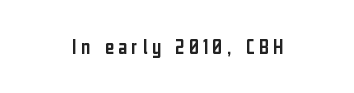
The image shows 22 px text type, upright; set centered, unusually wide letter spacing (+0.2 em), not underlined.
